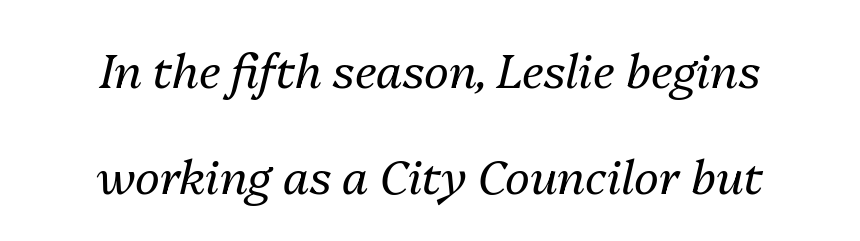
Q: Is the text bold? A: No.
Q: Is the text italic (slanted)? A: Yes, it leans right by about 13 degrees.
Q: Is the text underlined? A: No.
Q: How is the paragraph aligned? A: Centered.
Q: Is the spacing between letters normal or unusually wide? A: Normal.
Q: Is the spacing between lines tight, normal or loose? A: Loose.
Q: Width (condensed, normal, or wide)? A: Normal.
Q: Stroke contrast? A: Medium.
Q: x-height? A: Medium.
Q: Monospaced? A: No.
